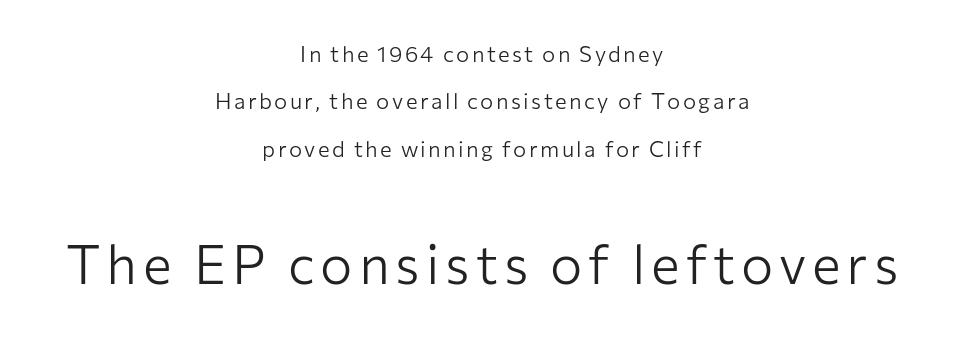
{"serif": "no", "italic": "no", "bold": "no", "weight": "light", "width": "normal", "stroke_contrast": "low", "x_height": "medium", "monospaced": "no", "underline": "no", "align": "center", "line_spacing": "loose", "line_spacing_ratio": 2.15, "larger_block": "second", "size_ratio": 2.45, "glyph_px": 54}
